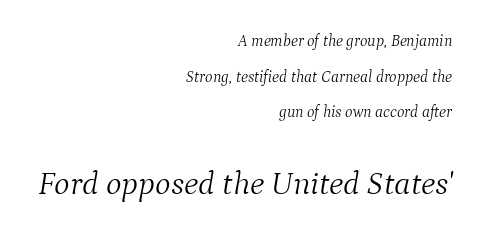
Italic: yes, the glyphs are oblique. This sample uses a serif face. Compared with typical paragraphs, the rows here are farther apart. Clear beneath every line of the passage. The passage is arranged like a letterhead date or caption credit — flush right.
